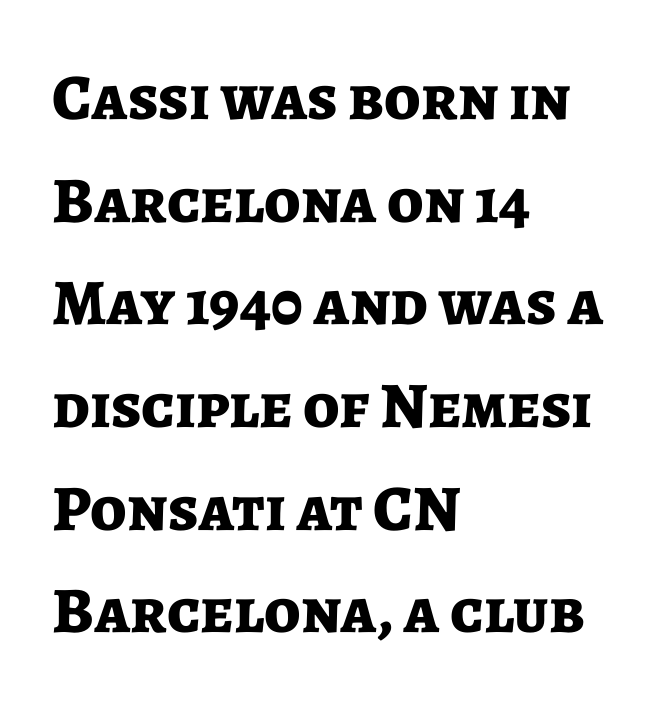
Where is the straight margin? On the left. Proportional: the letters do not fall into vertical columns. The lettering holds an erect, upright posture throughout. Has an underline been added? It has not.
